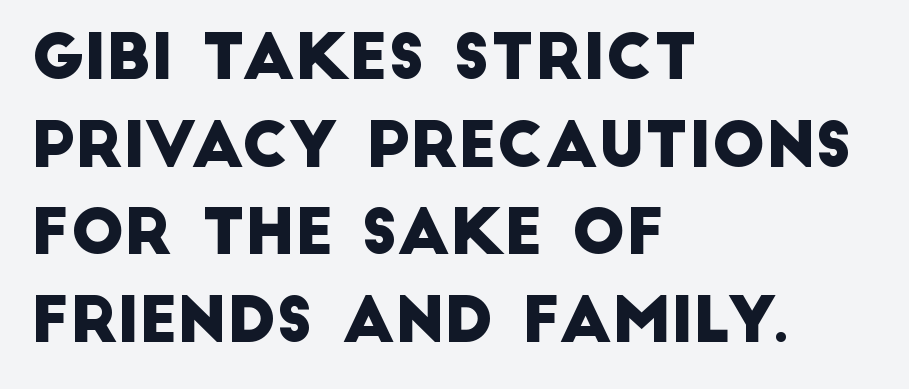
Q: Is the typeface a serif or a sans-serif typeface? A: Sans-serif.
Q: Is the text underlined? A: No.
Q: How is the paragraph aligned? A: Left-aligned.
Q: Is the spacing between letters normal or unusually wide? A: Normal.
Q: Is the spacing between lines tight, normal or loose? A: Normal.
Q: Width (condensed, normal, or wide)? A: Normal.
Q: Stroke contrast? A: Low.
Q: x-height? A: Large.
Q: Monospaced? A: No.
